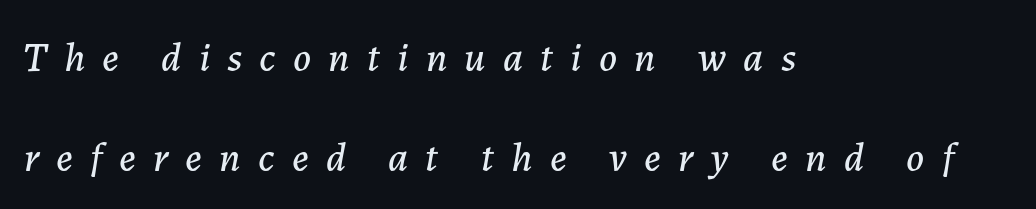
The rendering anchors every line to the left-hand side. Looking at the ascenders, they clearly lean. The glyphs are unaccompanied by any horizontal stroke below them. Letter spacing: wide. Do the characters align in a grid? No, the font is proportional. Does the leading feel generous? Absolutely, it's lavish.
